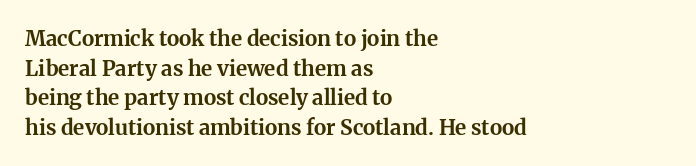
The image shows 21 px bold type, upright; set left-aligned, normal line spacing (1.41x), normal letter spacing, not underlined.
